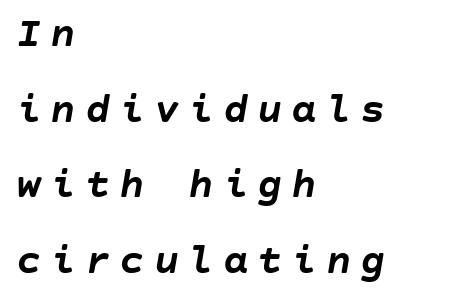
Q: Is the text bold? A: Yes.
Q: Is the text italic (slanted)? A: Yes, it leans right by about 10 degrees.
Q: Is the text underlined? A: No.
Q: How is the paragraph aligned? A: Left-aligned.
Q: Is the spacing between letters normal or unusually wide? A: Unusually wide.
Q: Width (condensed, normal, or wide)? A: Normal.
Q: Stroke contrast? A: Low.
Q: x-height? A: Large.
